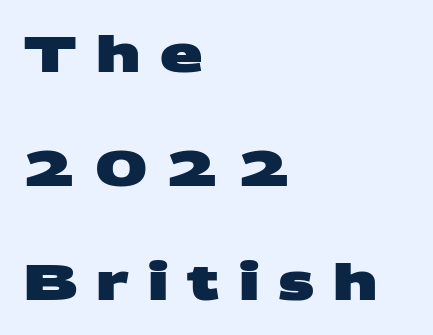
{"serif": "no", "bold": "yes", "weight": "heavy", "width": "wide", "stroke_contrast": "medium", "x_height": "large", "monospaced": "no", "underline": "no", "align": "left", "line_spacing": "loose", "line_spacing_ratio": 2.28, "letter_spacing": "wide", "letter_spacing_em": 0.38, "glyph_px": 50}
